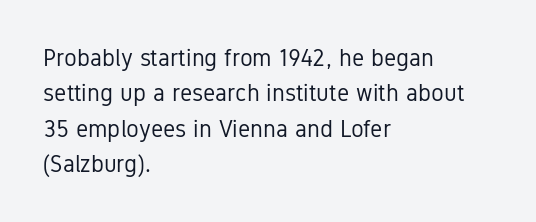
Q: Is the text bold? A: No.
Q: Is the text italic (slanted)? A: No, it is upright.
Q: Is the text underlined? A: No.
Q: How is the paragraph aligned? A: Left-aligned.
Q: Is the spacing between letters normal or unusually wide? A: Normal.
Q: Is the spacing between lines tight, normal or loose? A: Normal.
